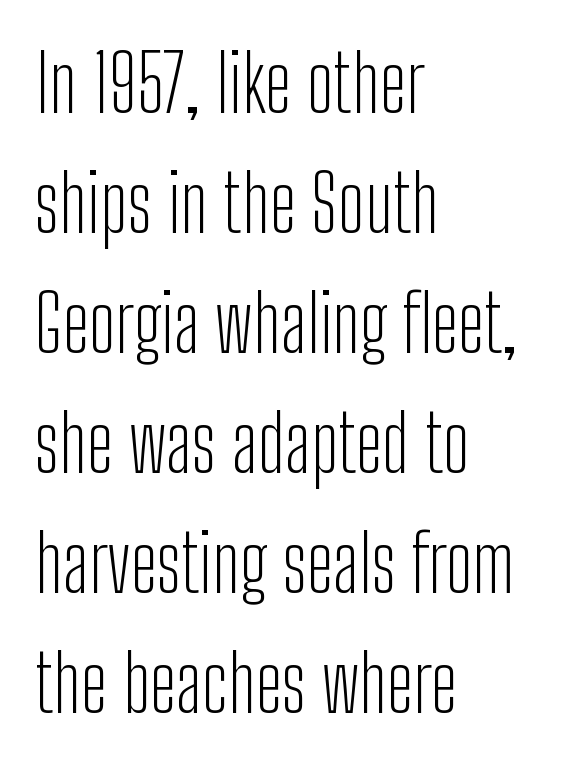
{"serif": "no", "italic": "no", "bold": "no", "weight": "light", "width": "condensed", "stroke_contrast": "low", "x_height": "medium", "monospaced": "no", "underline": "no", "align": "left", "line_spacing": "normal", "line_spacing_ratio": 1.52, "letter_spacing": "normal", "letter_spacing_em": 0.0, "glyph_px": 79}
